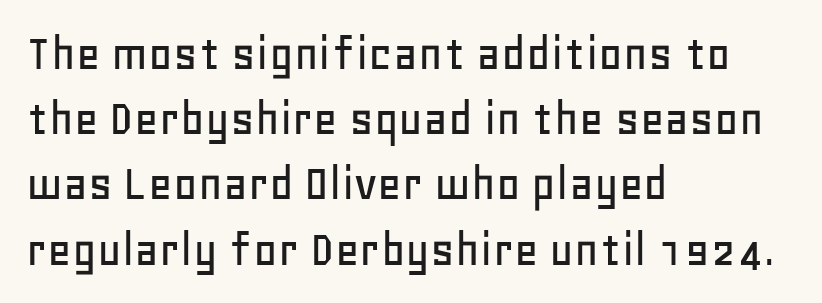
The image shows 53 px sans-serif type, upright; set left-aligned, line spacing 1.23x, normal letter spacing, not underlined; low stroke contrast and a large x-height.
